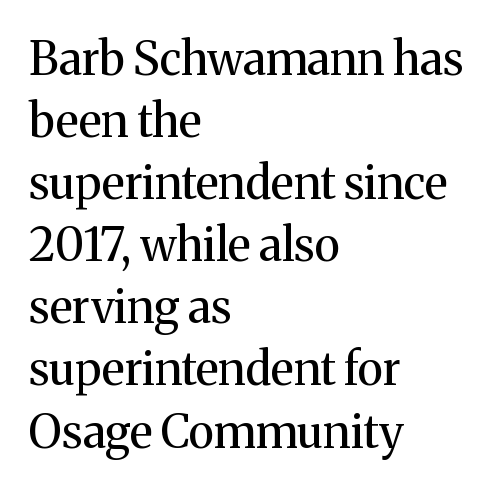
Caption: face not bold, strokes unweighted. Every row of glyphs begins at an identical x-position on the left. Is there any slant? The stems are plumb. Note the varied advance widths — an 'i' is clearly narrower than an 'm'.
